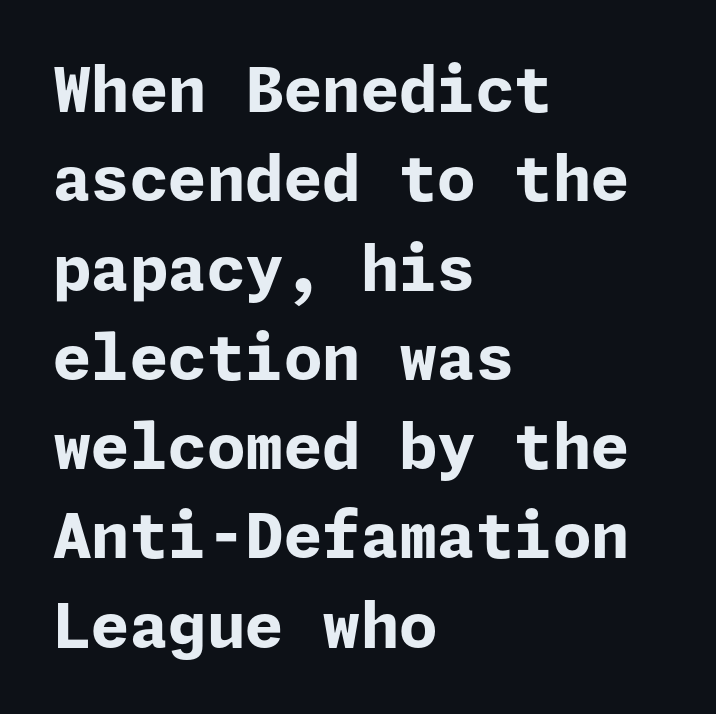
Q: Is the text bold? A: Yes.
Q: Is the text italic (slanted)? A: No, it is upright.
Q: Is the typeface a serif or a sans-serif typeface? A: Sans-serif.
Q: Is the text underlined? A: No.
Q: How is the paragraph aligned? A: Left-aligned.
Q: Is the spacing between letters normal or unusually wide? A: Normal.
Q: Is the spacing between lines tight, normal or loose? A: Normal.
Q: Width (condensed, normal, or wide)? A: Normal.
Q: Stroke contrast? A: Low.
Q: x-height? A: Medium.
